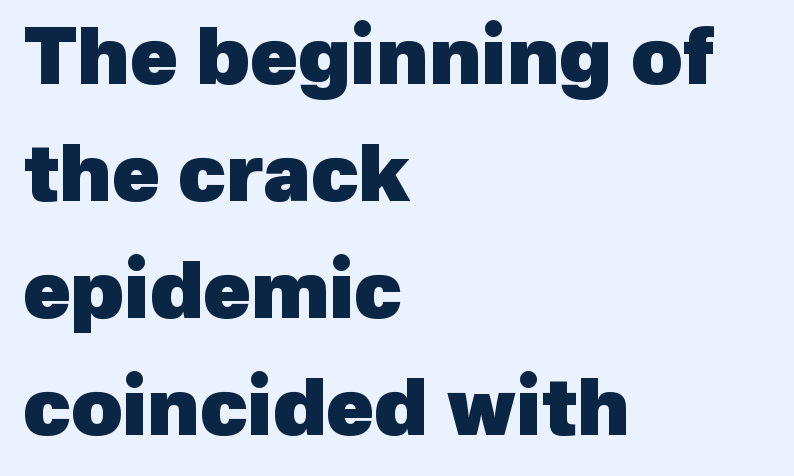
{"serif": "no", "bold": "yes", "weight": "heavy", "width": "normal", "x_height": "medium", "monospaced": "no", "underline": "no", "align": "left", "line_spacing": "normal", "line_spacing_ratio": 1.5, "letter_spacing": "normal", "letter_spacing_em": 0.0, "glyph_px": 78}
